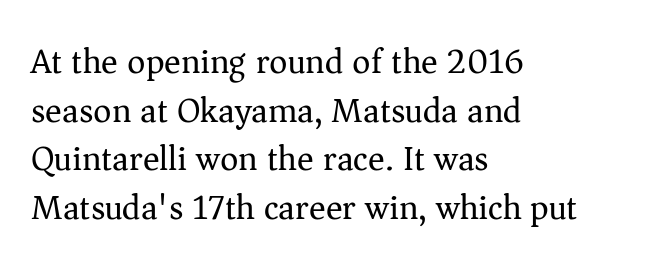
Q: Is the text bold? A: No.
Q: Is the text italic (slanted)? A: No, it is upright.
Q: Is the typeface a serif or a sans-serif typeface? A: Serif.
Q: Is the text underlined? A: No.
Q: How is the paragraph aligned? A: Left-aligned.
Q: Is the spacing between letters normal or unusually wide? A: Normal.
Q: Is the spacing between lines tight, normal or loose? A: Normal.
Q: Width (condensed, normal, or wide)? A: Normal.
Q: Stroke contrast? A: Medium.
Q: x-height? A: Medium.
Q: Monospaced? A: No.
